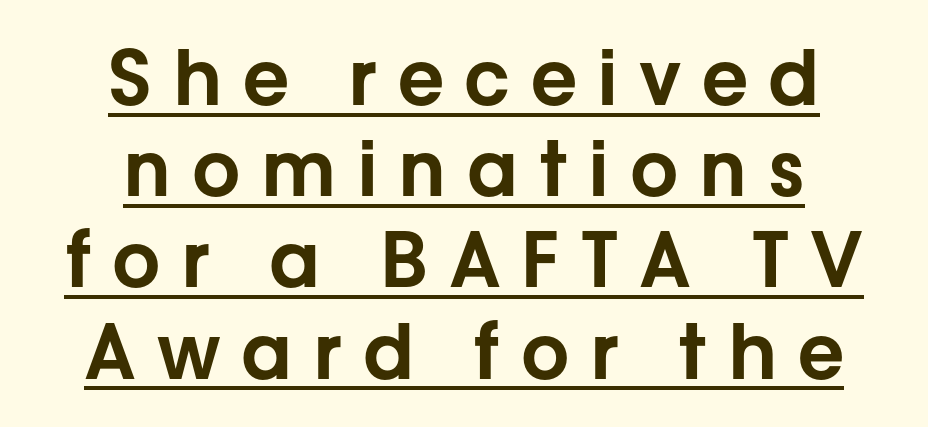
{"serif": "no", "italic": "no", "width": "normal", "stroke_contrast": "low", "x_height": "medium", "monospaced": "no", "underline": "yes", "align": "center", "line_spacing_ratio": 1.2, "letter_spacing": "wide", "letter_spacing_em": 0.27, "glyph_px": 76}
